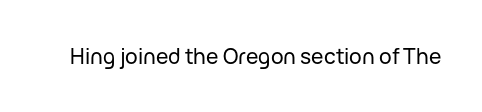
Every character sits straight up, as roman type does. The string is rendered with underlining switched off. Students, note that the glyphs here touch the page at normal intervals.
